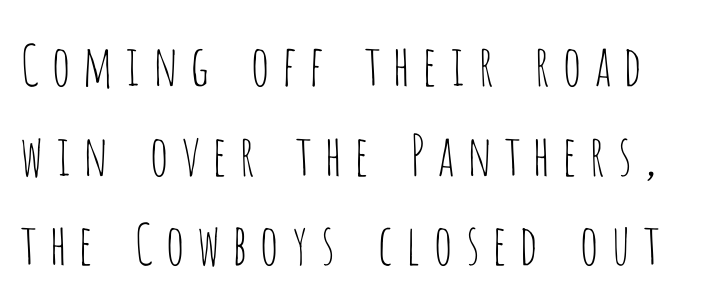
The image shows 56 px thin, condensed sans-serif type, upright; set normal line spacing (1.6x), not underlined; low stroke contrast and a large x-height.
